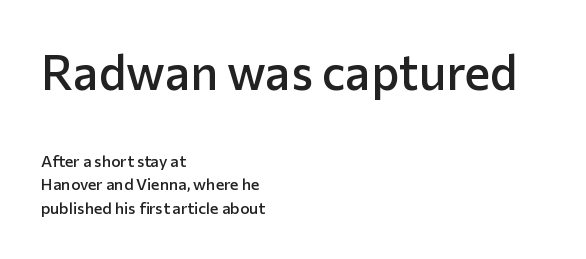
The image shows 48 px semibold sans-serif type, upright; set left-aligned, normal line spacing (1.47x), normal letter spacing, not underlined; the first (top) block is 3.0x larger; low stroke contrast and a medium x-height.
